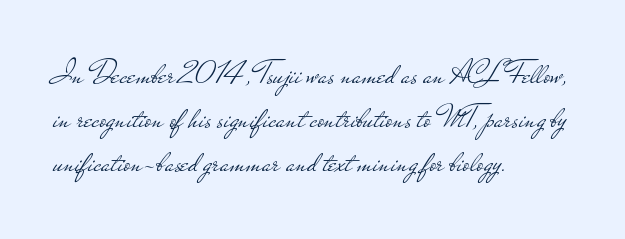
Q: Is the text bold? A: No.
Q: Is the text italic (slanted)? A: Yes.
Q: Is the typeface a serif or a sans-serif typeface? A: Sans-serif.
Q: Is the text underlined? A: No.
Q: How is the paragraph aligned? A: Left-aligned.
Q: Is the spacing between letters normal or unusually wide? A: Normal.
Q: Is the spacing between lines tight, normal or loose? A: Normal.
Q: Width (condensed, normal, or wide)? A: Wide.
Q: Stroke contrast? A: Low.
Q: x-height? A: Small.
Q: Monospaced? A: No.
